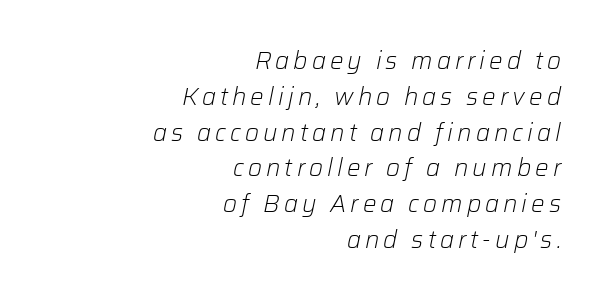
The image shows 24 px text type, italic (leaning right); set right-aligned, normal line spacing (1.49x), not underlined.
